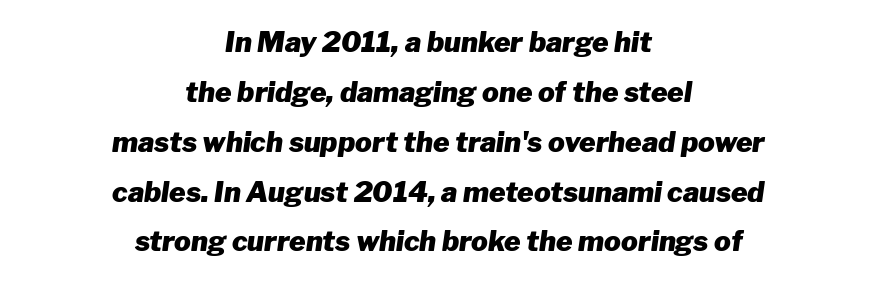
{"italic": "yes", "lean": "right", "slant_degrees": 8, "bold": "yes", "weight": "heavy", "width": "normal", "stroke_contrast": "low", "x_height": "medium", "monospaced": "no", "underline": "no", "align": "center", "line_spacing_ratio": 1.78, "letter_spacing": "normal", "letter_spacing_em": 0.0, "glyph_px": 28}
